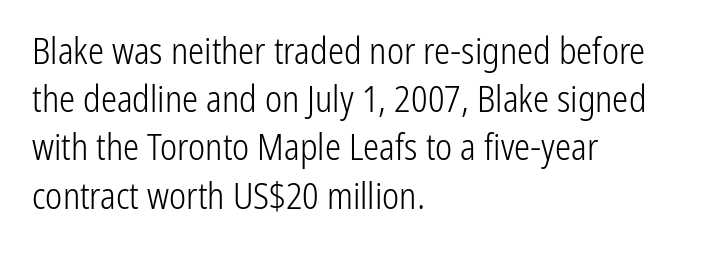
{"serif": "no", "italic": "no", "bold": "no", "weight": "light", "width": "condensed", "stroke_contrast": "low", "x_height": "medium", "monospaced": "no", "underline": "no", "align": "left", "line_spacing": "normal", "line_spacing_ratio": 1.34, "letter_spacing": "normal", "letter_spacing_em": 0.0, "glyph_px": 36}
